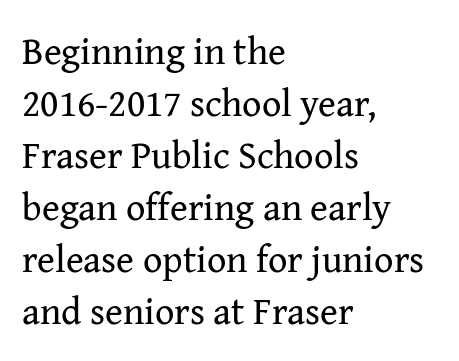
{"serif": "yes", "italic": "no", "bold": "no", "weight": "regular", "width": "normal", "stroke_contrast": "medium", "x_height": "medium", "monospaced": "no", "underline": "no", "align": "left", "line_spacing": "normal", "line_spacing_ratio": 1.37, "letter_spacing": "normal", "letter_spacing_em": 0.0, "glyph_px": 38}
